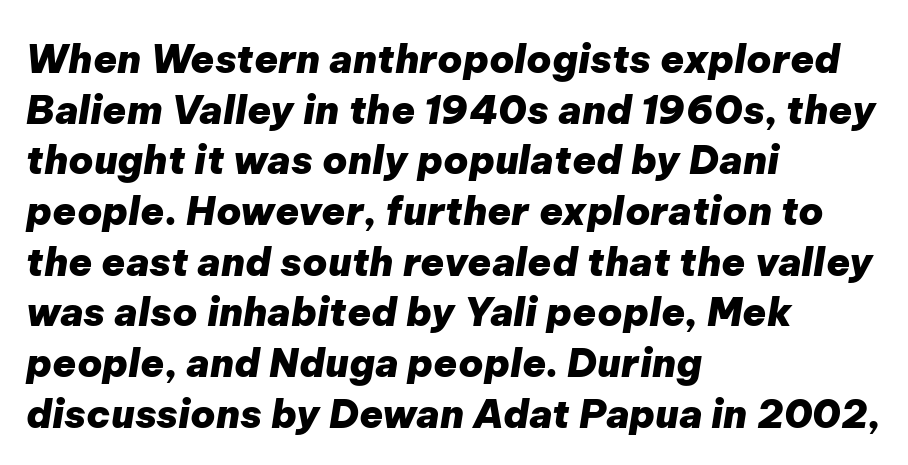
The image shows 39 px heavy type, italic (leaning right); set left-aligned, normal line spacing (1.3x), normal letter spacing, not underlined; low stroke contrast and a medium x-height.
